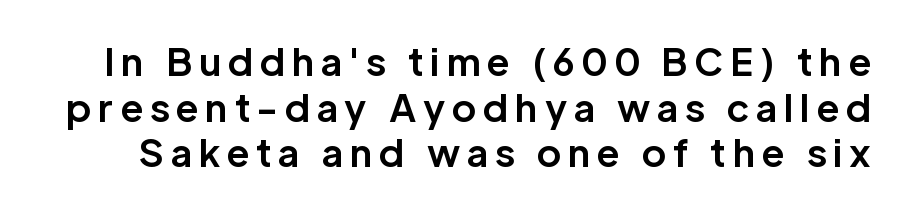
Do the letters lean? They stand straight. Think of a printed novel: that variable character pitch is what you see here. The glyphs are unaccompanied by any horizontal stroke below them. Weight: bold. This is sans-serif lettering, the kind often seen on screens and signage.
